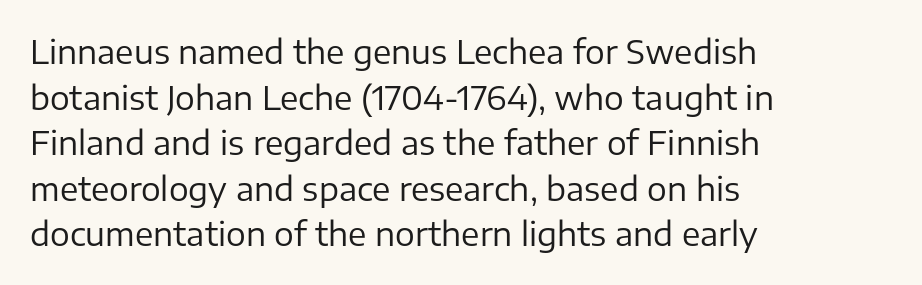
{"serif": "no", "italic": "no", "bold": "no", "weight": "regular", "width": "normal", "stroke_contrast": "low", "x_height": "medium", "monospaced": "no", "underline": "no", "align": "left", "line_spacing": "normal", "line_spacing_ratio": 1.38, "letter_spacing": "normal", "letter_spacing_em": 0.0, "glyph_px": 33}
